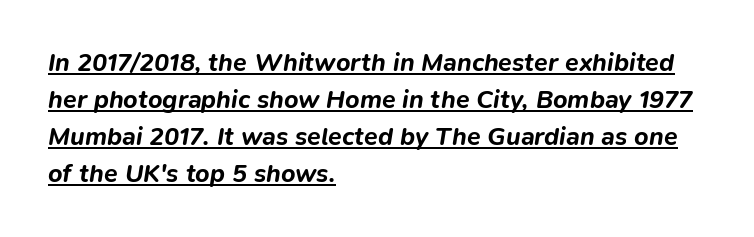
The image shows 25 px bold type, italic (leaning right); set left-aligned, normal line spacing (1.48x), normal letter spacing, underlined.
